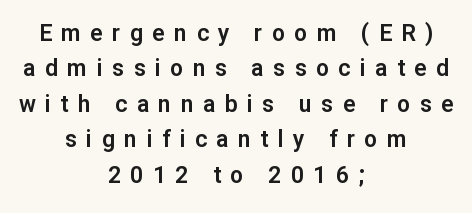
Q: Is the text italic (slanted)? A: No, it is upright.
Q: Is the text underlined? A: No.
Q: How is the paragraph aligned? A: Centered.
Q: Is the spacing between letters normal or unusually wide? A: Unusually wide.
Q: Is the spacing between lines tight, normal or loose? A: Normal.
